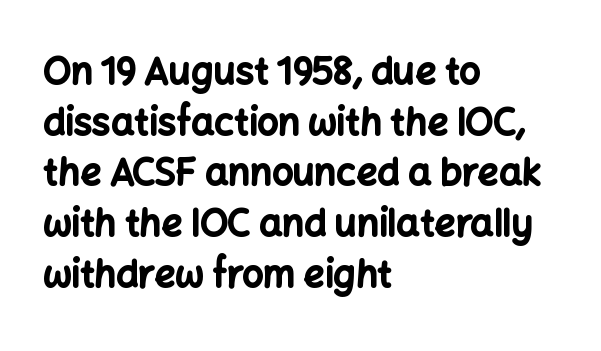
Q: Is the text bold? A: Yes.
Q: Is the text italic (slanted)? A: No, it is upright.
Q: Is the typeface a serif or a sans-serif typeface? A: Sans-serif.
Q: Is the text underlined? A: No.
Q: How is the paragraph aligned? A: Left-aligned.
Q: Is the spacing between letters normal or unusually wide? A: Normal.
Q: Is the spacing between lines tight, normal or loose? A: Normal.
Q: Width (condensed, normal, or wide)? A: Normal.
Q: Stroke contrast? A: Low.
Q: x-height? A: Medium.
Q: Monospaced? A: No.
